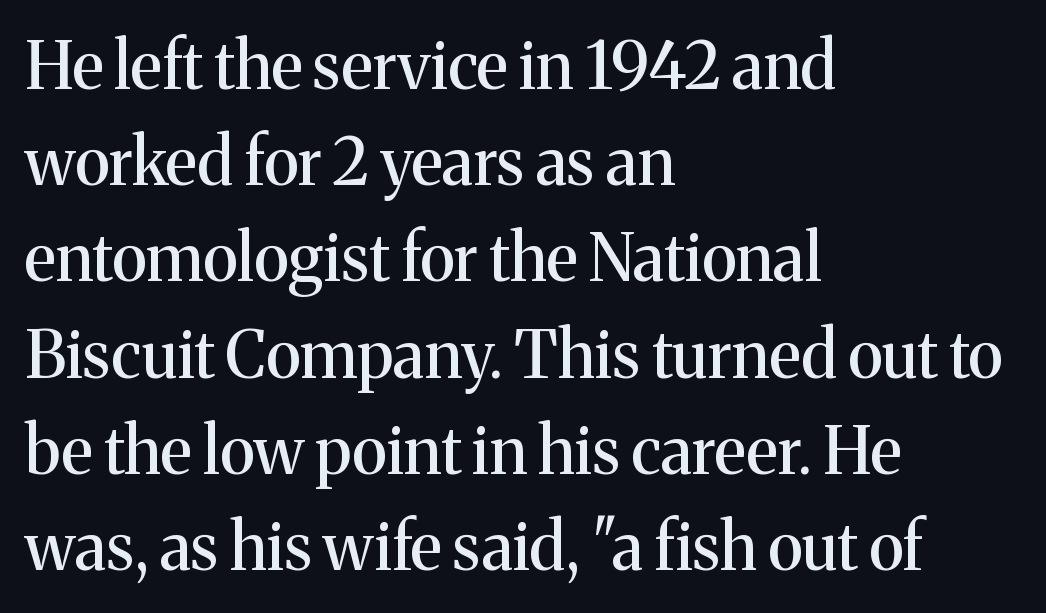
{"serif": "yes", "italic": "no", "width": "normal", "stroke_contrast": "medium", "x_height": "medium", "monospaced": "no", "underline": "no", "align": "left", "line_spacing": "normal", "line_spacing_ratio": 1.48, "letter_spacing": "normal", "letter_spacing_em": 0.0, "glyph_px": 65}
